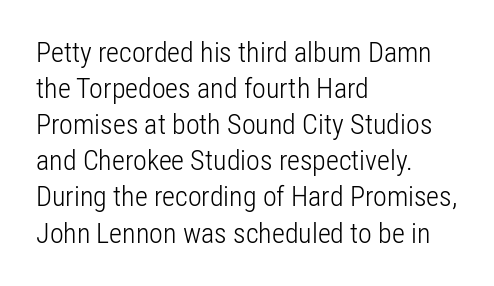
{"serif": "no", "italic": "no", "bold": "no", "weight": "light", "width": "condensed", "stroke_contrast": "low", "x_height": "medium", "monospaced": "no", "underline": "no", "align": "left", "line_spacing": "normal", "line_spacing_ratio": 1.29, "letter_spacing": "normal", "letter_spacing_em": 0.0, "glyph_px": 28}
